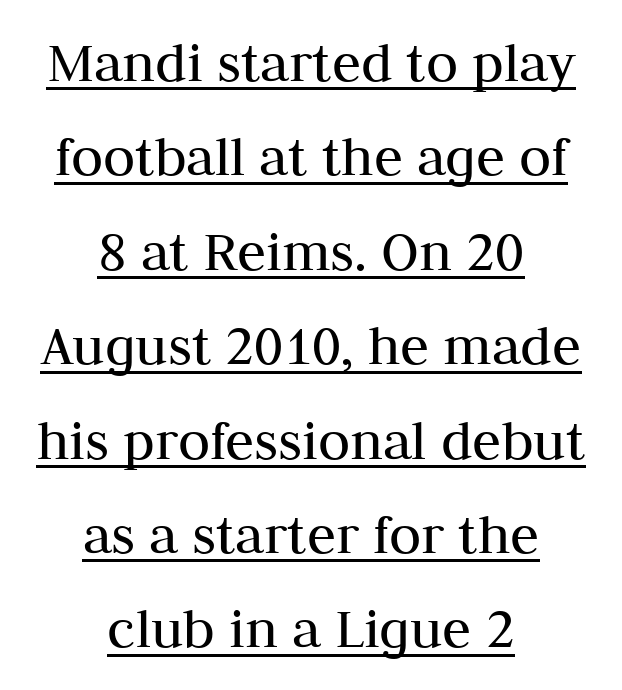
The image shows 59 px regular-weight serif type, upright; set centered, normal line spacing (1.6x), normal letter spacing, underlined; medium stroke contrast and a medium x-height.
